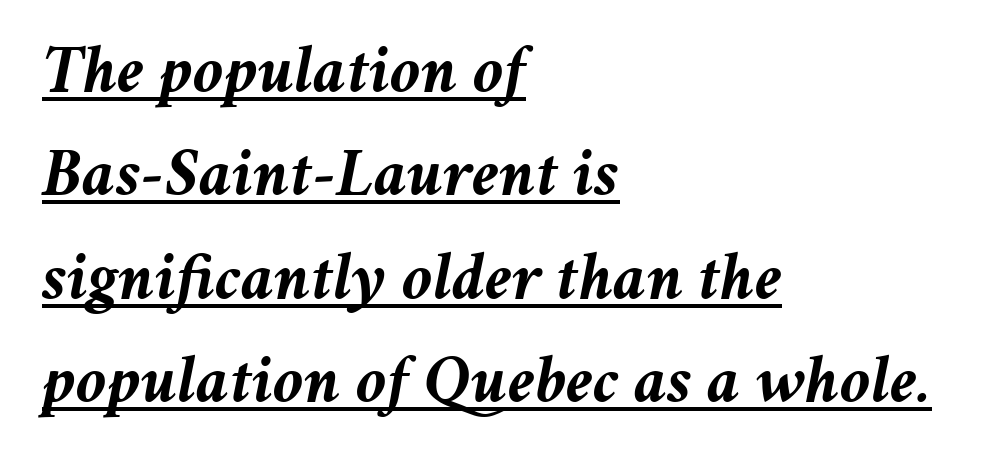
{"italic": "yes", "lean": "right", "slant_degrees": 11, "bold": "yes", "weight": "semibold", "width": "normal", "stroke_contrast": "medium", "x_height": "medium", "monospaced": "no", "underline": "yes", "align": "left", "line_spacing": "normal", "line_spacing_ratio": 1.52, "letter_spacing": "normal", "letter_spacing_em": 0.0, "glyph_px": 68}
